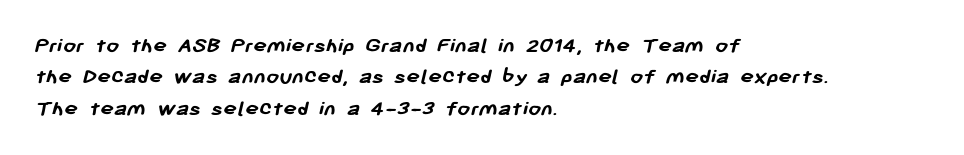
The image shows 23 px bold type; set left-aligned, normal line spacing (1.36x), normal letter spacing, not underlined.
